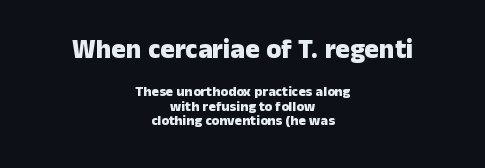
{"italic": "no", "bold": "yes", "underline": "no", "align": "center", "line_spacing": "tight", "line_spacing_ratio": 1.05, "letter_spacing": "normal", "letter_spacing_em": 0.0, "larger_block": "first", "size_ratio": 1.93, "glyph_px": 27}
